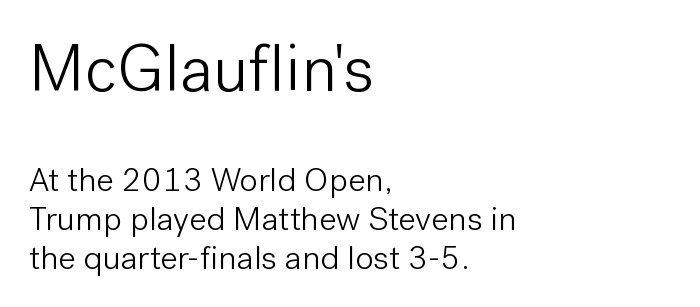
Q: Is the text bold? A: No.
Q: Is the text italic (slanted)? A: No, it is upright.
Q: Is the typeface a serif or a sans-serif typeface? A: Sans-serif.
Q: Is the text underlined? A: No.
Q: How is the paragraph aligned? A: Left-aligned.
Q: Is the spacing between letters normal or unusually wide? A: Normal.
Q: Is the spacing between lines tight, normal or loose? A: Tight.
Q: Which block of text is set in a larger size, the first (top) or the second (bottom)? A: The first (top) one.
Q: Width (condensed, normal, or wide)? A: Normal.
Q: Stroke contrast? A: Low.
Q: x-height? A: Medium.
Q: Monospaced? A: No.
